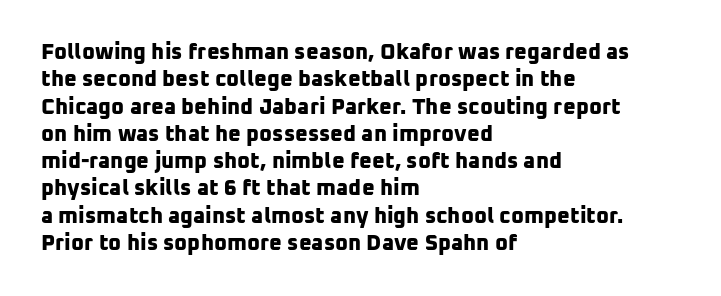
Q: Is the text bold? A: Yes.
Q: Is the text underlined? A: No.
Q: How is the paragraph aligned? A: Left-aligned.
Q: Is the spacing between letters normal or unusually wide? A: Normal.
